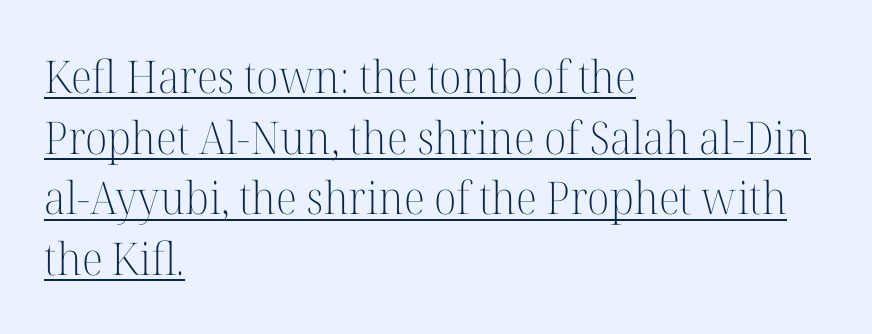
{"serif": "yes", "italic": "no", "bold": "no", "weight": "light", "width": "normal", "stroke_contrast": "high", "x_height": "medium", "monospaced": "no", "underline": "yes", "align": "left", "line_spacing": "normal", "line_spacing_ratio": 1.35, "letter_spacing": "normal", "letter_spacing_em": 0.0, "glyph_px": 45}
